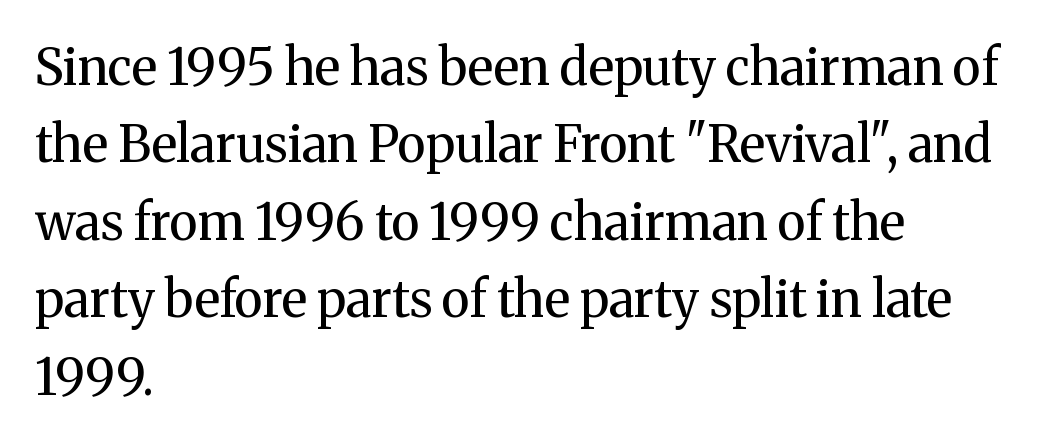
The image shows 50 px regular-weight serif type, upright; set left-aligned, normal line spacing (1.55x), normal letter spacing, not underlined; medium stroke contrast and a medium x-height.
